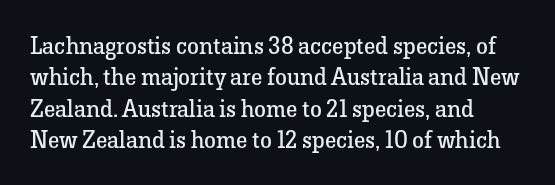
{"italic": "no", "bold": "no", "underline": "no", "align": "left", "line_spacing": "normal", "line_spacing_ratio": 1.31, "letter_spacing": "normal", "letter_spacing_em": 0.0, "glyph_px": 24}
